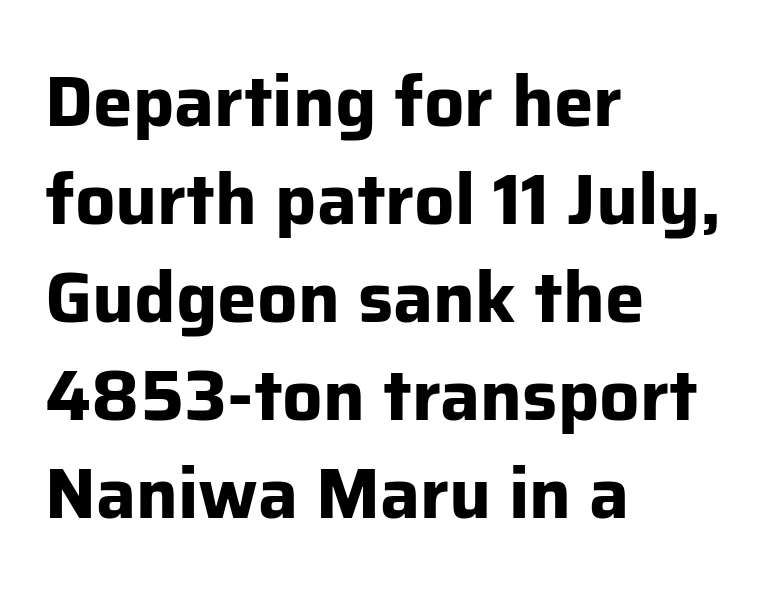
Q: Is the text bold? A: Yes.
Q: Is the text italic (slanted)? A: No, it is upright.
Q: Is the typeface a serif or a sans-serif typeface? A: Sans-serif.
Q: Is the text underlined? A: No.
Q: How is the paragraph aligned? A: Left-aligned.
Q: Is the spacing between letters normal or unusually wide? A: Normal.
Q: Is the spacing between lines tight, normal or loose? A: Normal.
Q: Width (condensed, normal, or wide)? A: Normal.
Q: Stroke contrast? A: Low.
Q: x-height? A: Medium.
Q: Monospaced? A: No.
